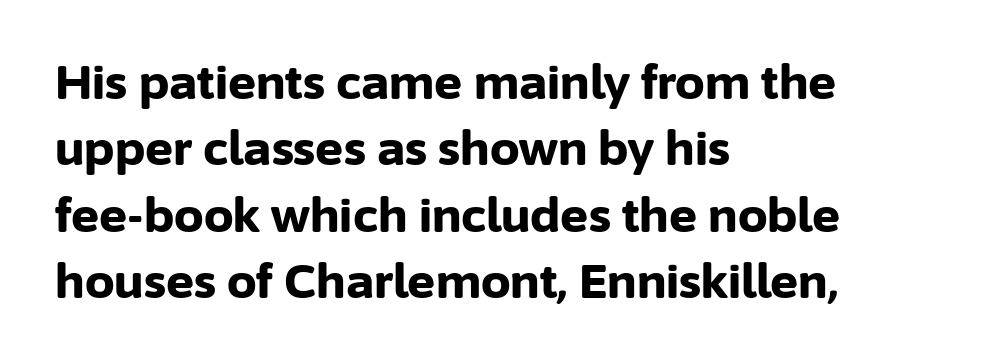
The image shows 47 px bold sans-serif type, upright; set left-aligned, normal line spacing (1.41x), normal letter spacing, not underlined; low stroke contrast and a medium x-height.
